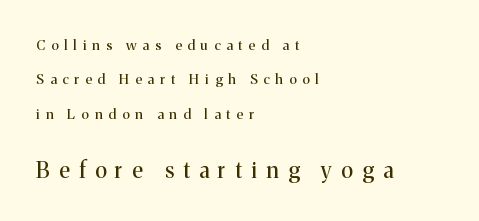
The image shows 22 px text type, upright; set left-aligned, loose line spacing (2.45x), unusually wide letter spacing (+0.43 em), not underlined; the second (bottom) block is 1.57x larger.
